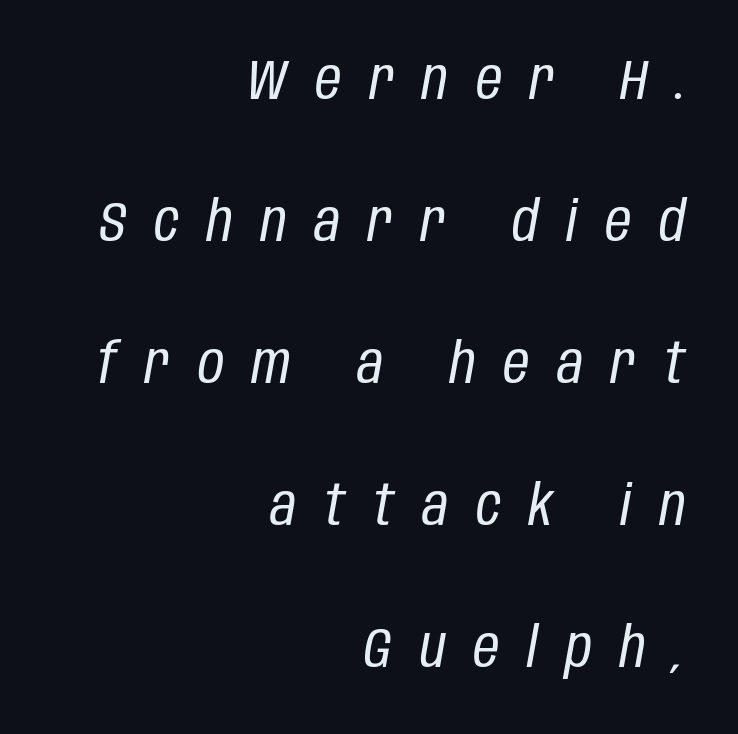
Q: Is the text bold? A: No.
Q: Is the text italic (slanted)? A: Yes, it leans right by about 10 degrees.
Q: Is the text underlined? A: No.
Q: How is the paragraph aligned? A: Right-aligned.
Q: Is the spacing between letters normal or unusually wide? A: Unusually wide.
Q: Is the spacing between lines tight, normal or loose? A: Loose.
Q: Width (condensed, normal, or wide)? A: Condensed.
Q: Stroke contrast? A: Low.
Q: x-height? A: Large.
Q: Monospaced? A: No.
